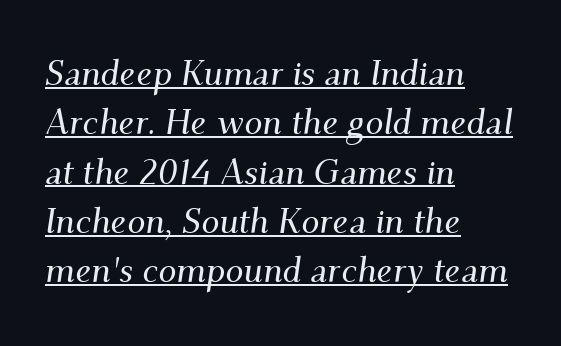
{"serif": "yes", "italic": "yes", "lean": "right", "slant_degrees": 9, "width": "normal", "stroke_contrast": "medium", "x_height": "small", "monospaced": "no", "underline": "yes", "align": "left", "line_spacing": "normal", "line_spacing_ratio": 1.37, "letter_spacing": "normal", "letter_spacing_em": 0.0, "glyph_px": 36}
